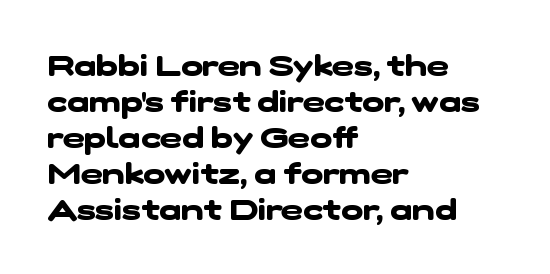
{"serif": "no", "bold": "yes", "weight": "heavy", "width": "wide", "stroke_contrast": "low", "x_height": "medium", "monospaced": "no", "underline": "no", "align": "left", "line_spacing_ratio": 1.24, "letter_spacing": "normal", "letter_spacing_em": 0.0, "glyph_px": 29}
